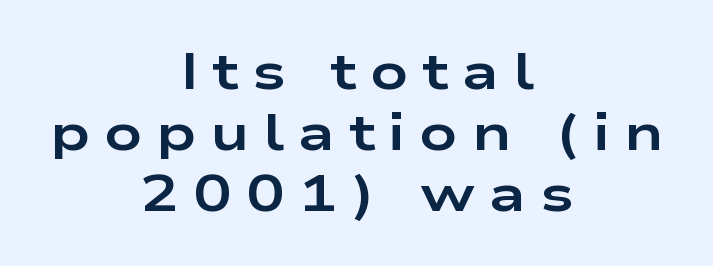
The lettering stays uniformly vertical, giving the passage a roman look. The rendering inserts visible extra space after every character. The font family rendered here belongs to the sans-serif group. As a designer I'd log this as weight 700, bold. Note the varied advance widths — an 'i' is clearly narrower than an 'm'. Horizontally, the lines are justified to the midpoint only.
